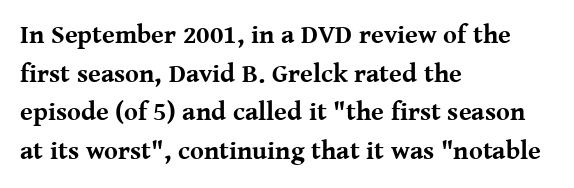
Q: Is the text bold? A: Yes.
Q: Is the text italic (slanted)? A: No, it is upright.
Q: Is the text underlined? A: No.
Q: How is the paragraph aligned? A: Left-aligned.
Q: Is the spacing between letters normal or unusually wide? A: Normal.
Q: Is the spacing between lines tight, normal or loose? A: Normal.
